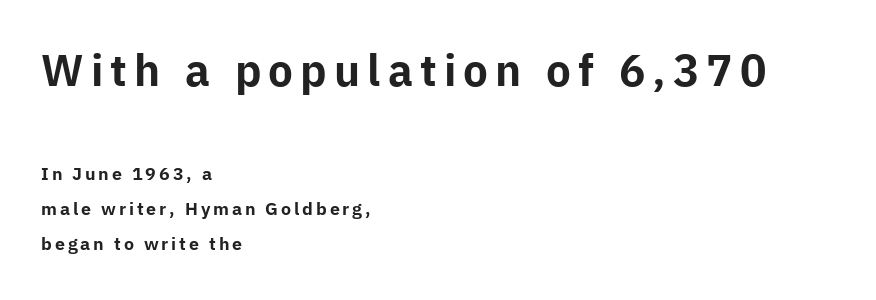
The image shows 42 px bold sans-serif type, upright; set left-aligned, loose line spacing (2.06x), not underlined; the first (top) block is 2.47x larger; low stroke contrast and a medium x-height.
